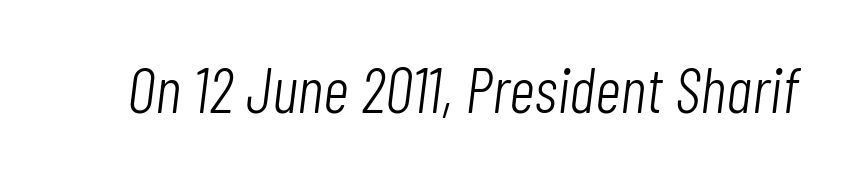
The image shows 64 px light, condensed type, italic (leaning right); set normal letter spacing, not underlined; low stroke contrast and a medium x-height.
